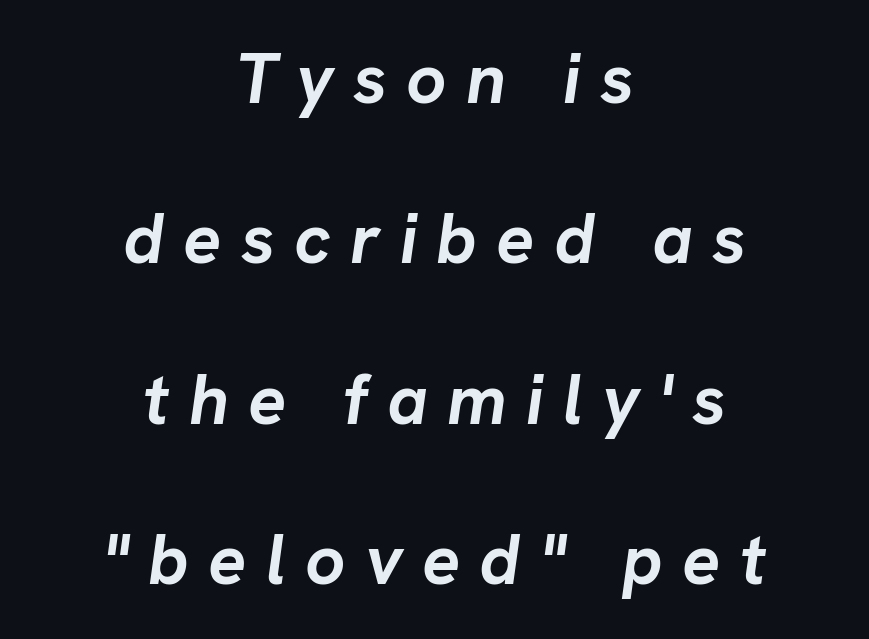
Students, this is bold: see how much ink each stroke carries. This sample uses expanded letter spacing, leaving extra air between glyphs. Loosely led — the rows are spread out. Line starts and ends both wander, symmetrically.
